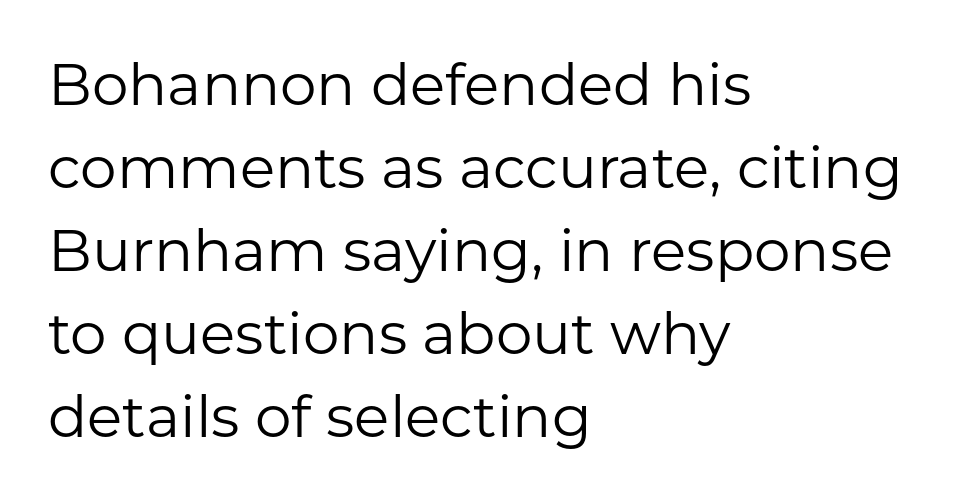
Does the leading feel generous? No, just average. Descenders hang freely into open space. You could call the tracking neutral — neither tight nor loose. These lines are rendered in a variable-pitch font.
